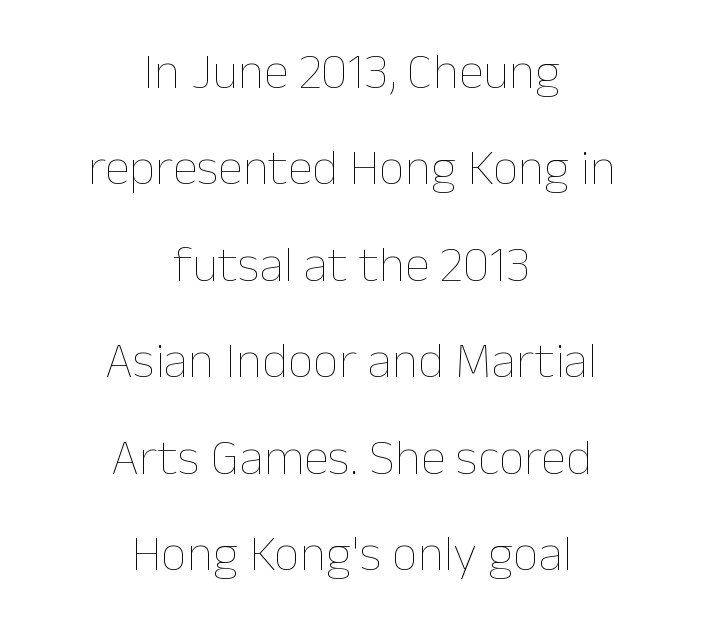
{"italic": "no", "bold": "no", "weight": "thin", "width": "normal", "stroke_contrast": "low", "x_height": "medium", "monospaced": "no", "underline": "no", "align": "center", "line_spacing_ratio": 1.89, "letter_spacing": "normal", "letter_spacing_em": 0.0, "glyph_px": 51}
